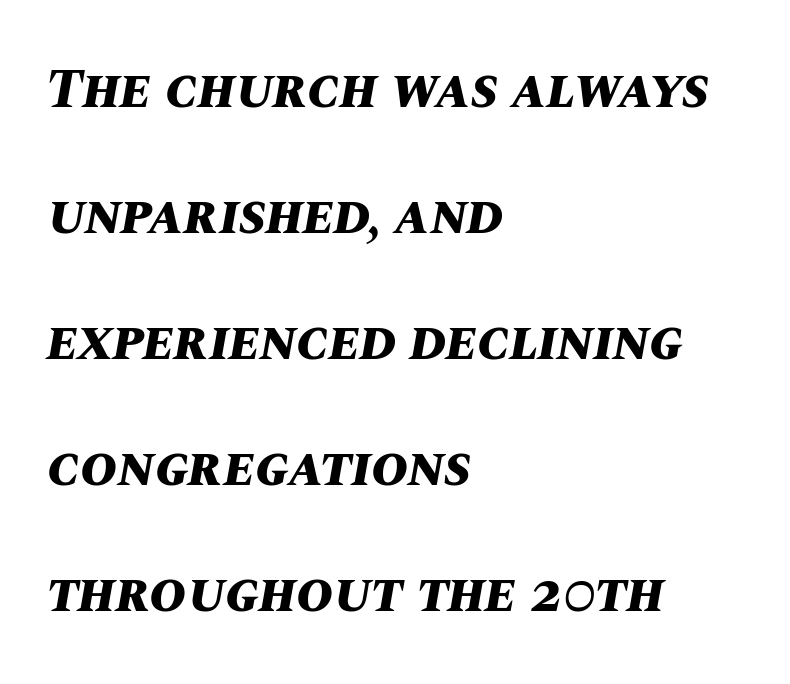
Does extra space separate the letters? No, they use regular spacing. Leading is clearly above the norm, producing a sparse column. Beneath every word, the page is bare. Slant detected: the letters are inclined.
